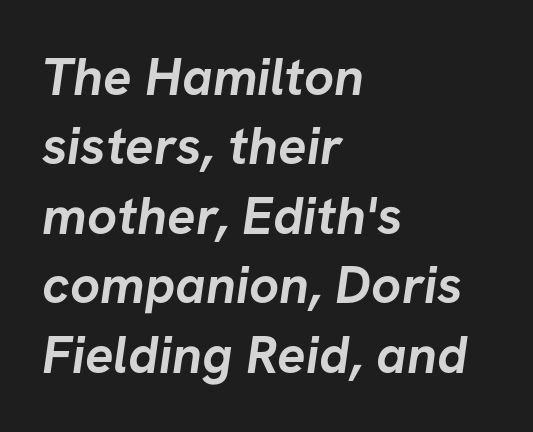
The image shows 53 px semibold sans-serif type; set left-aligned, normal line spacing (1.31x), normal letter spacing, not underlined; low stroke contrast and a medium x-height.
